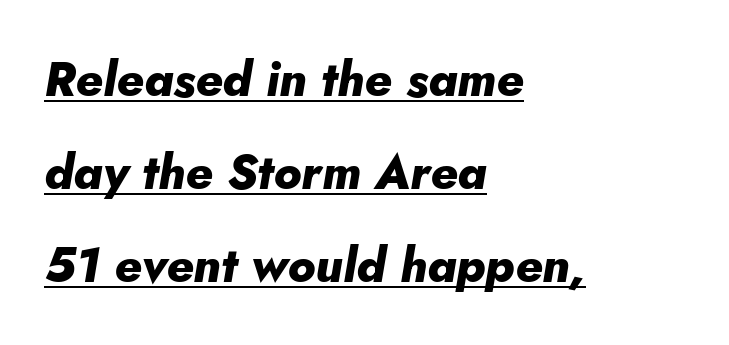
{"italic": "yes", "lean": "right", "slant_degrees": 5, "bold": "yes", "weight": "heavy", "width": "normal", "stroke_contrast": "low", "x_height": "small", "monospaced": "no", "underline": "yes", "align": "left", "line_spacing": "loose", "line_spacing_ratio": 1.94, "letter_spacing": "normal", "letter_spacing_em": 0.0, "glyph_px": 48}
